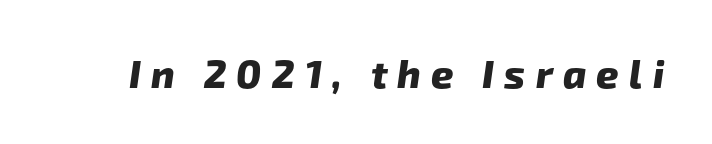
{"serif": "no", "bold": "yes", "weight": "heavy", "width": "normal", "stroke_contrast": "low", "x_height": "medium", "monospaced": "no", "underline": "no", "letter_spacing": "wide", "letter_spacing_em": 0.26, "glyph_px": 39}
